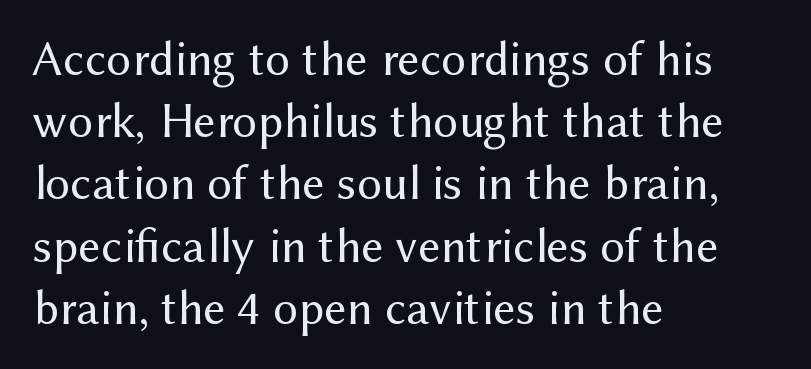
{"serif": "no", "italic": "no", "bold": "no", "weight": "regular", "width": "normal", "stroke_contrast": "medium", "x_height": "medium", "monospaced": "no", "underline": "no", "align": "left", "line_spacing": "normal", "line_spacing_ratio": 1.27, "letter_spacing": "normal", "letter_spacing_em": 0.0, "glyph_px": 49}
